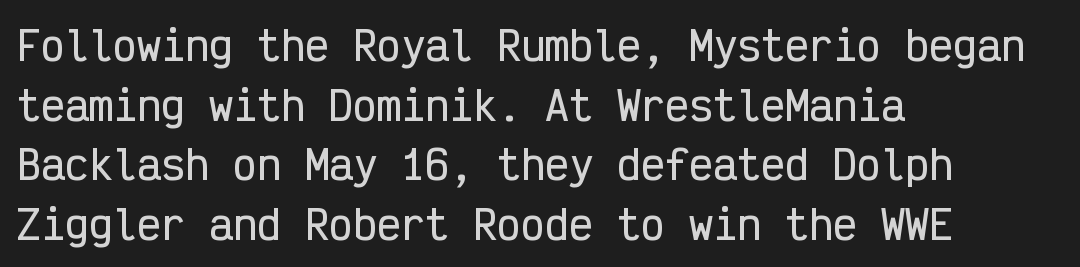
{"serif": "no", "italic": "no", "width": "condensed", "stroke_contrast": "low", "x_height": "medium", "monospaced": "yes", "underline": "no", "align": "left", "line_spacing": "normal", "line_spacing_ratio": 1.49, "letter_spacing": "normal", "letter_spacing_em": 0.0, "glyph_px": 40}
